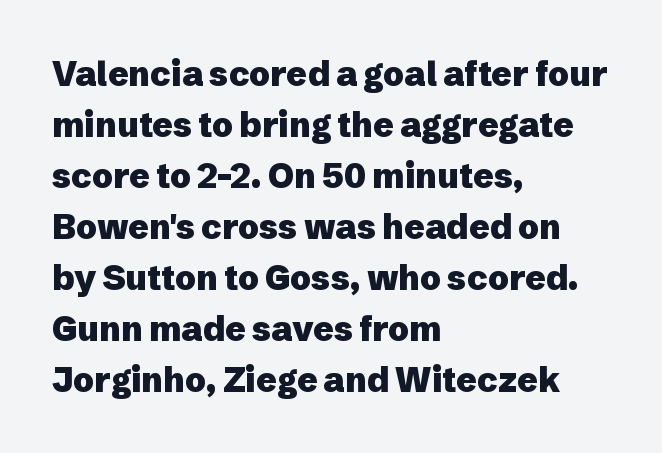
{"serif": "no", "italic": "no", "bold": "yes", "weight": "heavy", "width": "normal", "stroke_contrast": "low", "x_height": "medium", "monospaced": "no", "underline": "no", "align": "left", "line_spacing": "normal", "line_spacing_ratio": 1.5, "letter_spacing": "normal", "letter_spacing_em": 0.0, "glyph_px": 34}
